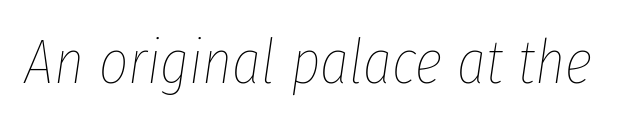
{"italic": "yes", "lean": "right", "slant_degrees": 8, "bold": "no", "weight": "thin", "width": "condensed", "stroke_contrast": "low", "x_height": "medium", "monospaced": "no", "underline": "no", "letter_spacing": "normal", "letter_spacing_em": 0.0, "glyph_px": 63}
